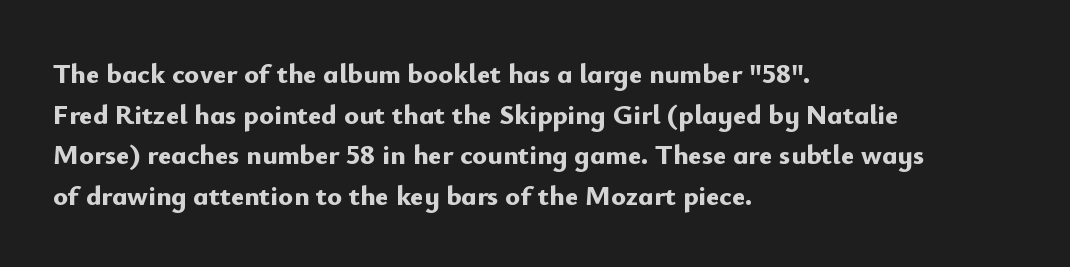
{"serif": "no", "italic": "no", "bold": "yes", "weight": "bold", "width": "normal", "stroke_contrast": "low", "x_height": "small", "monospaced": "no", "underline": "no", "align": "left", "line_spacing": "normal", "line_spacing_ratio": 1.45, "letter_spacing": "normal", "letter_spacing_em": 0.0, "glyph_px": 28}
